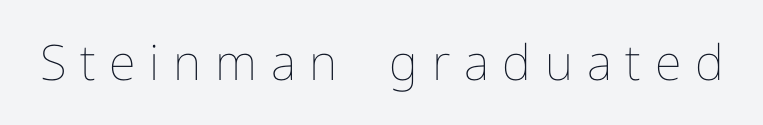
Q: Is the text bold? A: No.
Q: Is the text italic (slanted)? A: No, it is upright.
Q: Is the text underlined? A: No.
Q: Is the spacing between letters normal or unusually wide? A: Unusually wide.
Q: Width (condensed, normal, or wide)? A: Normal.
Q: Stroke contrast? A: Low.
Q: x-height? A: Medium.
Q: Monospaced? A: No.
